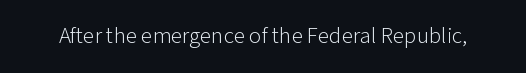
Q: Is the text bold? A: No.
Q: Is the text italic (slanted)? A: No, it is upright.
Q: Is the text underlined? A: No.
Q: Is the spacing between letters normal or unusually wide? A: Normal.
